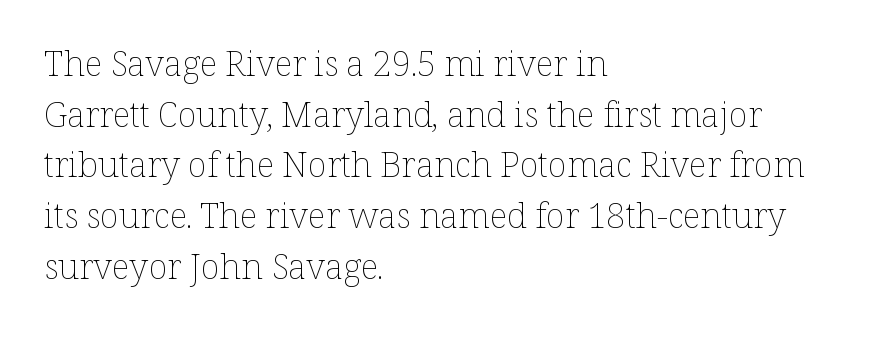
Q: Is the text bold? A: No.
Q: Is the text italic (slanted)? A: No, it is upright.
Q: Is the text underlined? A: No.
Q: How is the paragraph aligned? A: Left-aligned.
Q: Is the spacing between letters normal or unusually wide? A: Normal.
Q: Is the spacing between lines tight, normal or loose? A: Normal.
Q: Width (condensed, normal, or wide)? A: Normal.
Q: Stroke contrast? A: Low.
Q: x-height? A: Medium.
Q: Monospaced? A: No.
